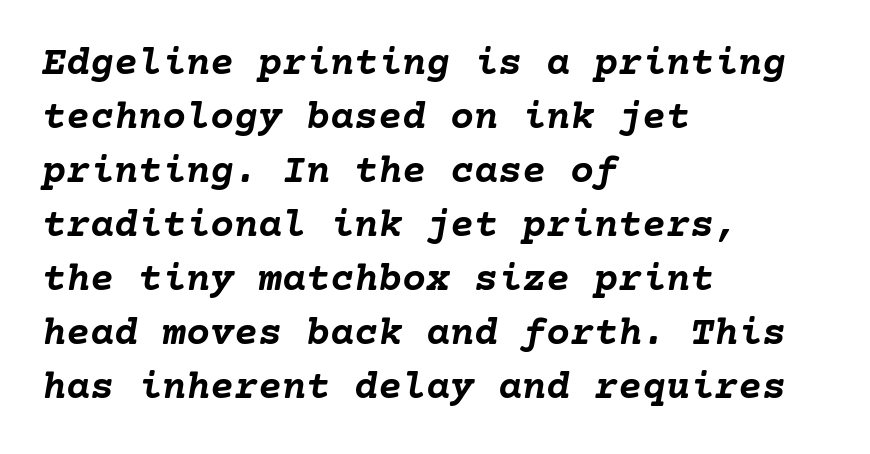
The image shows 40 px semibold type, italic (leaning right); set left-aligned, normal line spacing (1.35x), normal letter spacing, not underlined; low stroke contrast and a medium x-height.
